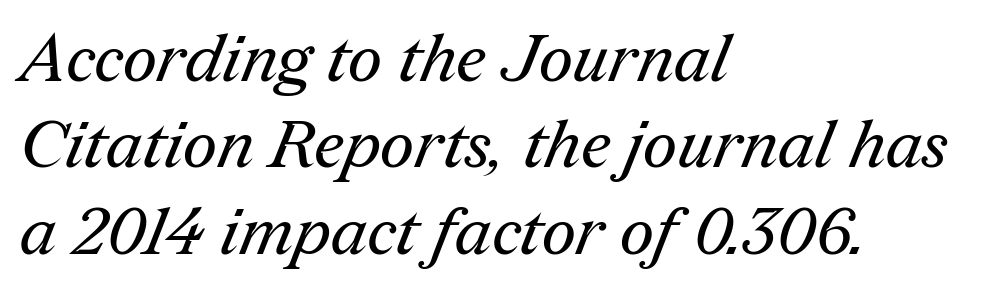
Q: Is the text bold? A: No.
Q: Is the typeface a serif or a sans-serif typeface? A: Serif.
Q: Is the text underlined? A: No.
Q: How is the paragraph aligned? A: Left-aligned.
Q: Is the spacing between letters normal or unusually wide? A: Normal.
Q: Is the spacing between lines tight, normal or loose? A: Normal.
Q: Width (condensed, normal, or wide)? A: Normal.
Q: Stroke contrast? A: Medium.
Q: x-height? A: Medium.
Q: Monospaced? A: No.
